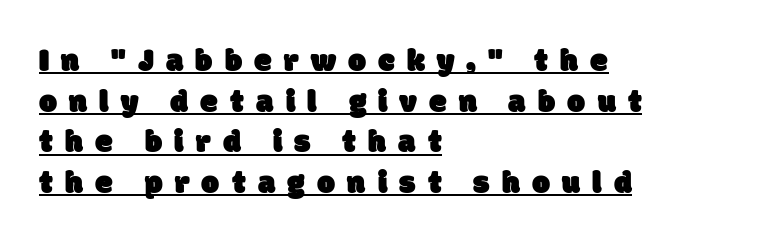
{"serif": "no", "width": "normal", "stroke_contrast": "low", "x_height": "large", "monospaced": "no", "underline": "yes", "align": "left", "line_spacing": "normal", "line_spacing_ratio": 1.27, "letter_spacing": "wide", "letter_spacing_em": 0.38, "glyph_px": 32}
